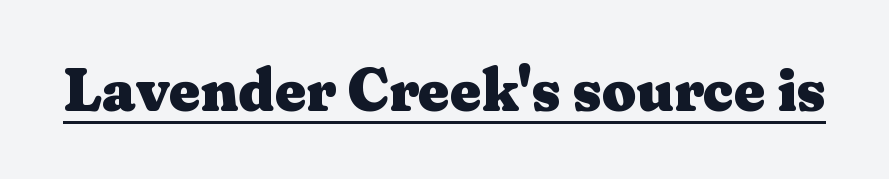
The image shows 60 px heavy, wide serif type, upright; set normal letter spacing, underlined; medium stroke contrast and a medium x-height.
